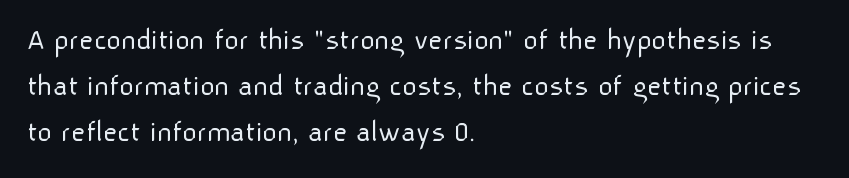
{"serif": "no", "italic": "no", "bold": "no", "weight": "light", "width": "normal", "stroke_contrast": "low", "x_height": "medium", "monospaced": "no", "underline": "no", "align": "left", "line_spacing": "normal", "line_spacing_ratio": 1.49, "letter_spacing": "normal", "letter_spacing_em": 0.0, "glyph_px": 31}
